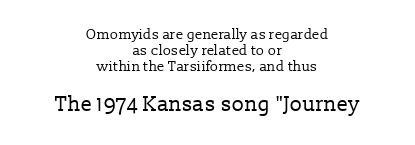
Q: Is the text bold? A: No.
Q: Is the text italic (slanted)? A: No, it is upright.
Q: Is the text underlined? A: No.
Q: How is the paragraph aligned? A: Centered.
Q: Is the spacing between letters normal or unusually wide? A: Normal.
Q: Is the spacing between lines tight, normal or loose? A: Tight.
Q: Which block of text is set in a larger size, the first (top) or the second (bottom)? A: The second (bottom) one.
